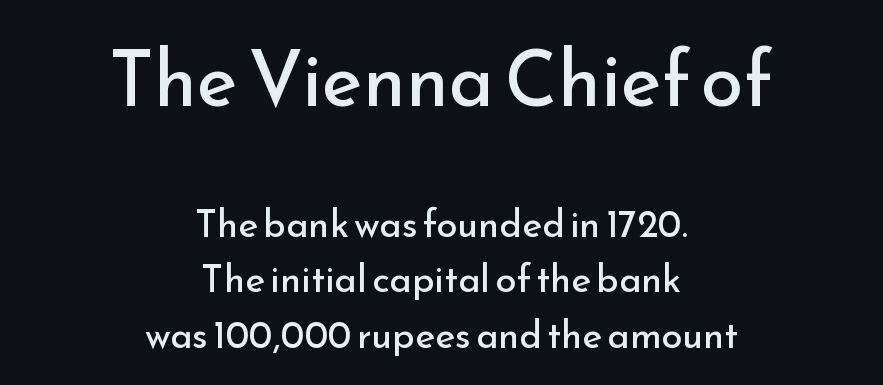
Q: Is the text bold? A: No.
Q: Is the text italic (slanted)? A: No, it is upright.
Q: Is the typeface a serif or a sans-serif typeface? A: Sans-serif.
Q: Is the text underlined? A: No.
Q: How is the paragraph aligned? A: Centered.
Q: Is the spacing between letters normal or unusually wide? A: Normal.
Q: Is the spacing between lines tight, normal or loose? A: Normal.
Q: Which block of text is set in a larger size, the first (top) or the second (bottom)? A: The first (top) one.
Q: Width (condensed, normal, or wide)? A: Normal.
Q: Stroke contrast? A: Low.
Q: x-height? A: Small.
Q: Monospaced? A: No.
